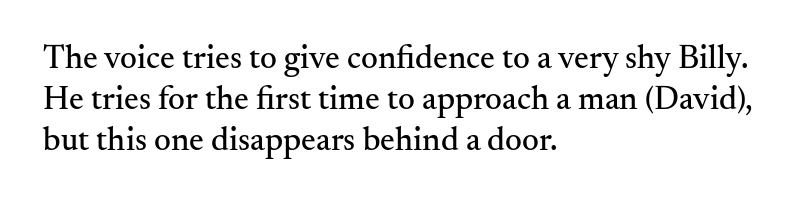
{"serif": "yes", "italic": "no", "width": "normal", "stroke_contrast": "medium", "x_height": "small", "monospaced": "no", "underline": "no", "align": "left", "line_spacing": "normal", "line_spacing_ratio": 1.25, "letter_spacing": "normal", "letter_spacing_em": 0.0, "glyph_px": 33}
